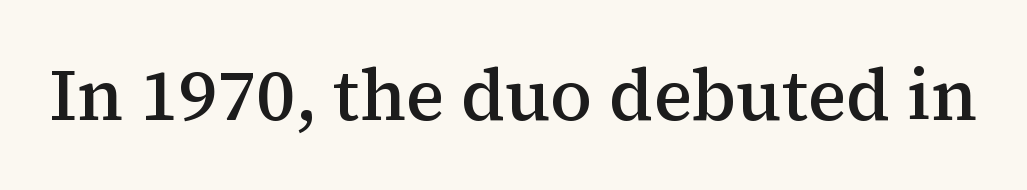
Proportional: the letters do not fall into vertical columns. Weight: semibold (demi). This sample uses an upright cut, with every glyph sitting square on the baseline. Observe the ordinary spacing: letters are neighbours, not strangers. Is this a sans? No — the strokes have serifs.
